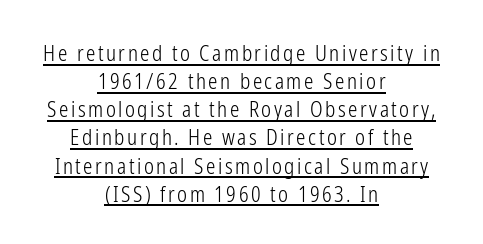
{"italic": "no", "bold": "no", "underline": "yes", "align": "center", "line_spacing": "normal", "line_spacing_ratio": 1.34, "glyph_px": 21}
